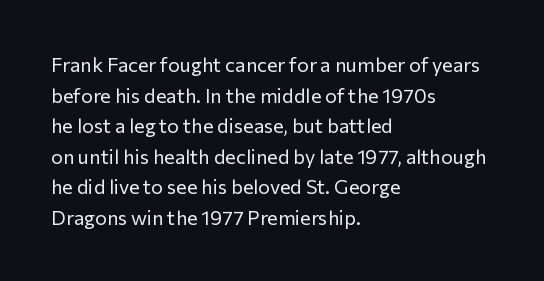
{"italic": "no", "bold": "no", "underline": "no", "align": "left", "line_spacing": "normal", "line_spacing_ratio": 1.53, "letter_spacing": "normal", "letter_spacing_em": 0.0, "glyph_px": 20}
